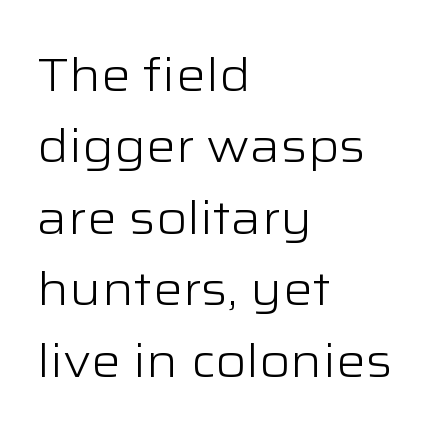
{"serif": "no", "italic": "no", "bold": "no", "weight": "light", "width": "wide", "stroke_contrast": "low", "x_height": "medium", "monospaced": "no", "underline": "no", "align": "left", "line_spacing": "normal", "line_spacing_ratio": 1.52, "letter_spacing": "normal", "letter_spacing_em": 0.0, "glyph_px": 47}
